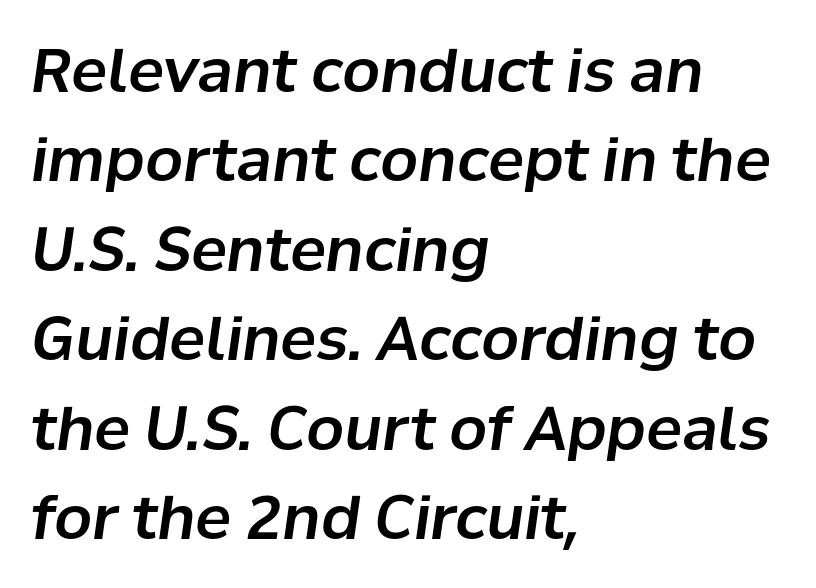
Q: Is the text italic (slanted)? A: Yes, it leans right by about 8 degrees.
Q: Is the text underlined? A: No.
Q: How is the paragraph aligned? A: Left-aligned.
Q: Is the spacing between letters normal or unusually wide? A: Normal.
Q: Is the spacing between lines tight, normal or loose? A: Normal.
Q: Width (condensed, normal, or wide)? A: Normal.
Q: Stroke contrast? A: Low.
Q: x-height? A: Medium.
Q: Monospaced? A: No.
